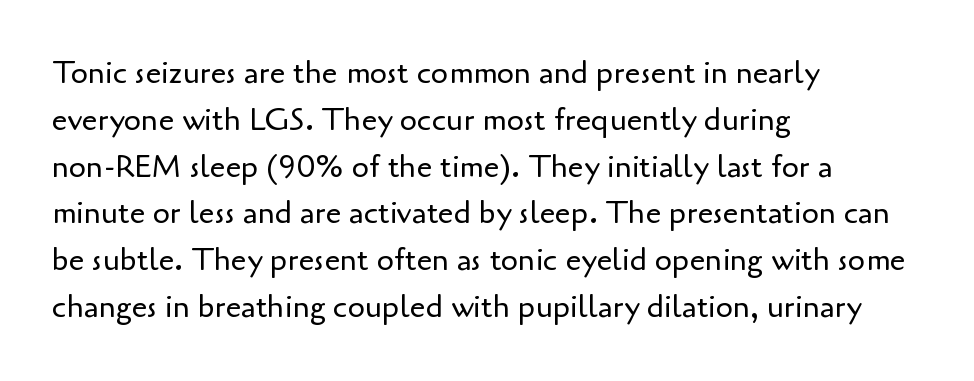
{"serif": "no", "italic": "no", "bold": "no", "weight": "regular", "width": "normal", "stroke_contrast": "low", "x_height": "small", "monospaced": "no", "underline": "no", "align": "left", "line_spacing": "normal", "line_spacing_ratio": 1.51, "letter_spacing": "normal", "letter_spacing_em": 0.0, "glyph_px": 31}
